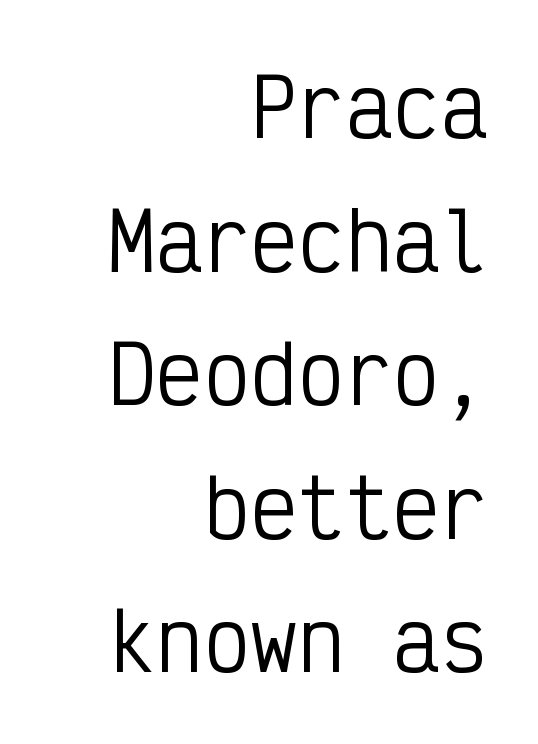
Look at the tracking — it's just the regular setting, nothing added. I'd call this a sans setting — the letters go barefoot. Reading down the column, the eye jumps a familiar distance to each next line. All the whitespace from short lines collects on the left.
